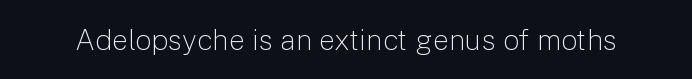
Type without underlining. Are there feet on the stems? There aren't — it's a sans. Spacing verdict: proportional, widths tailored to each character. The letterforms sit shoulder to shoulder at normal distance. The specimen reads as upright at a glance. The strokes carry an ordinary text weight at most.
